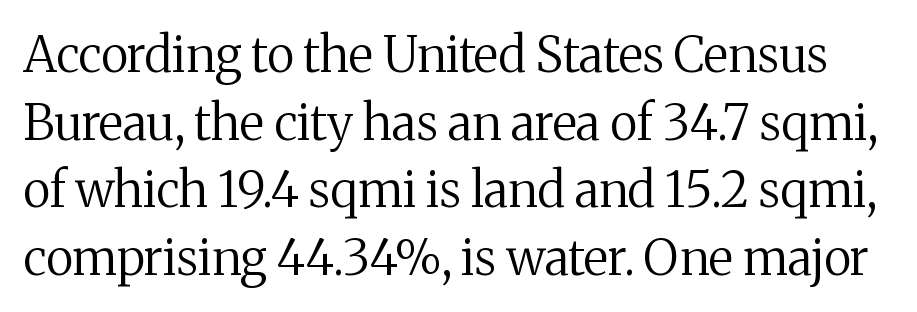
Q: Is the text bold? A: No.
Q: Is the text italic (slanted)? A: No, it is upright.
Q: Is the typeface a serif or a sans-serif typeface? A: Serif.
Q: Is the text underlined? A: No.
Q: Is the spacing between letters normal or unusually wide? A: Normal.
Q: Is the spacing between lines tight, normal or loose? A: Normal.
Q: Width (condensed, normal, or wide)? A: Normal.
Q: Stroke contrast? A: Medium.
Q: x-height? A: Medium.
Q: Monospaced? A: No.
